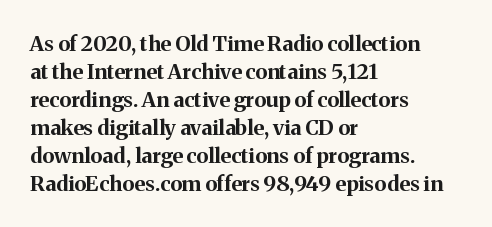
{"italic": "no", "bold": "yes", "underline": "no", "align": "left", "line_spacing": "normal", "line_spacing_ratio": 1.33, "letter_spacing": "normal", "letter_spacing_em": 0.0, "glyph_px": 21}
